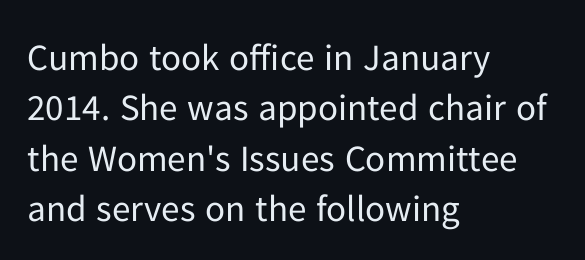
Inter-character spacing is left at the font's built-in metrics. Note: no serifs on the glyphs. Unbolded letterforms with no extra heft. The rendering uses natural spacing where letterforms have individual widths.
